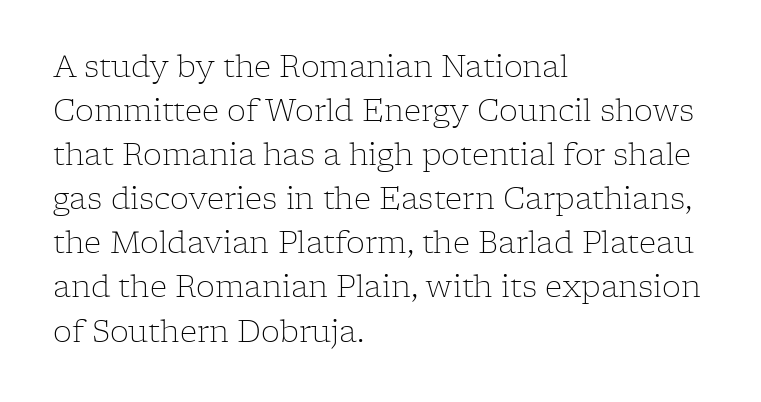
Horizontal alignment here is leftward, the default for most running prose. Font category for this specimen: serif. Weight class: somewhere from thin through regular. Is the letter spacing exaggerated? No — it looks like the ordinary default. A typesetter would call this proportional, since set widths differ per character.
